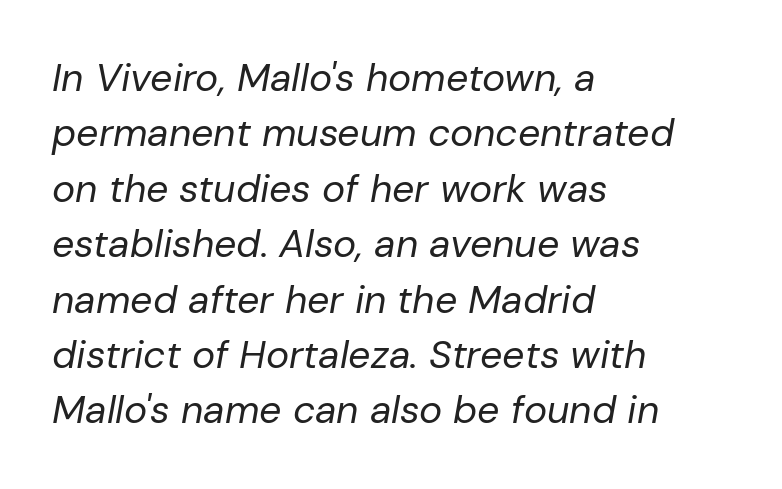
Q: Is the text bold? A: No.
Q: Is the text italic (slanted)? A: Yes, it leans right by about 10 degrees.
Q: Is the text underlined? A: No.
Q: How is the paragraph aligned? A: Left-aligned.
Q: Is the spacing between letters normal or unusually wide? A: Normal.
Q: Is the spacing between lines tight, normal or loose? A: Normal.
Q: Width (condensed, normal, or wide)? A: Normal.
Q: Stroke contrast? A: Low.
Q: x-height? A: Medium.
Q: Monospaced? A: No.
